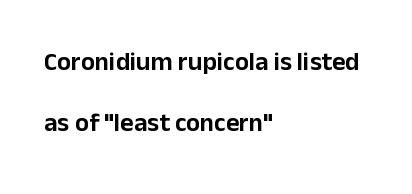
The leading is generous, giving the passage an open texture. Ordinary non-slanted type is in use. The specimen omits any rule beneath the text block's lines. Typeset ragged right — the left edge is the straight one. Inter-character spacing is left at the font's built-in metrics.
